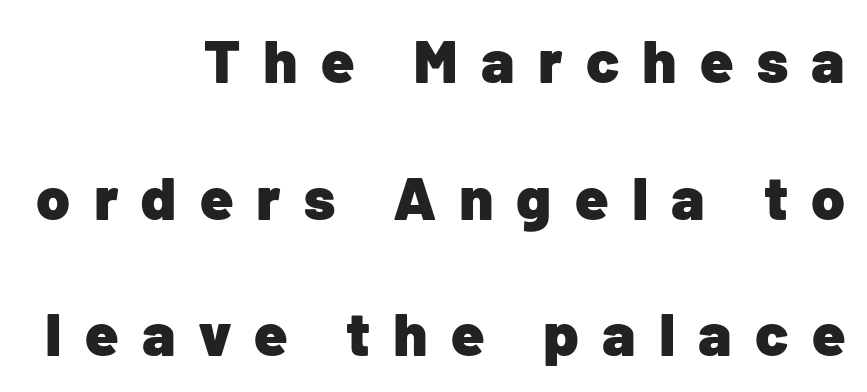
{"serif": "no", "italic": "no", "bold": "yes", "weight": "heavy", "width": "normal", "stroke_contrast": "low", "x_height": "medium", "monospaced": "no", "underline": "no", "align": "right", "line_spacing": "loose", "line_spacing_ratio": 2.24, "letter_spacing": "wide", "letter_spacing_em": 0.38, "glyph_px": 61}
